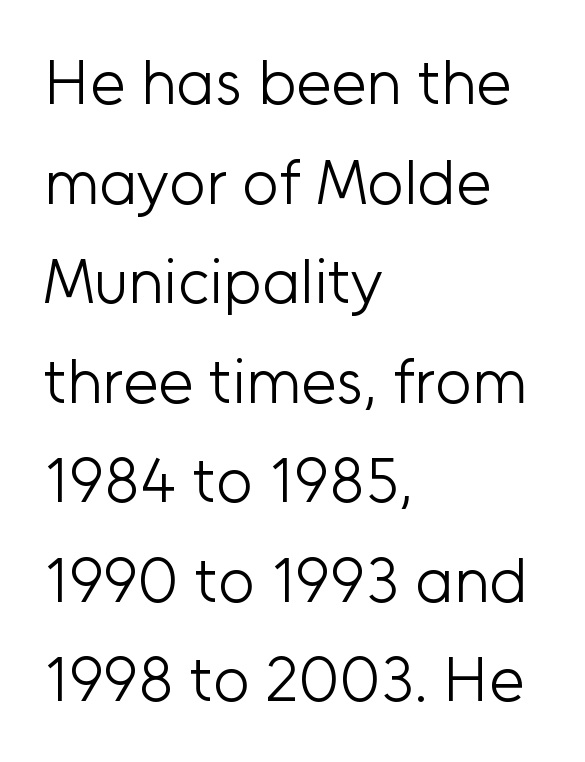
Q: Is the text bold? A: No.
Q: Is the text italic (slanted)? A: No, it is upright.
Q: Is the typeface a serif or a sans-serif typeface? A: Sans-serif.
Q: Is the text underlined? A: No.
Q: How is the paragraph aligned? A: Left-aligned.
Q: Is the spacing between letters normal or unusually wide? A: Normal.
Q: Is the spacing between lines tight, normal or loose? A: Normal.
Q: Width (condensed, normal, or wide)? A: Normal.
Q: Stroke contrast? A: Low.
Q: x-height? A: Medium.
Q: Monospaced? A: No.
